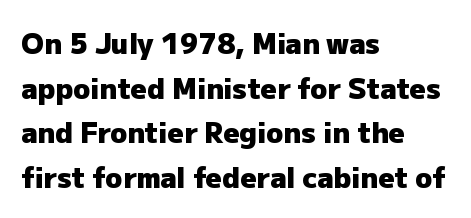
The image shows 28 px heavy sans-serif type, upright; set left-aligned, normal line spacing (1.59x), normal letter spacing, not underlined; low stroke contrast and a medium x-height.
